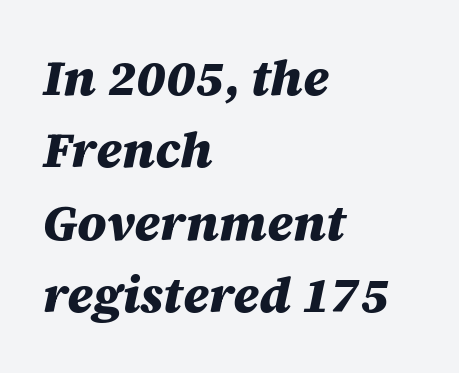
{"italic": "yes", "lean": "right", "slant_degrees": 12, "bold": "yes", "weight": "heavy", "width": "normal", "stroke_contrast": "medium", "x_height": "large", "monospaced": "no", "underline": "no", "align": "left", "line_spacing": "normal", "line_spacing_ratio": 1.45, "letter_spacing": "normal", "letter_spacing_em": 0.0, "glyph_px": 50}
